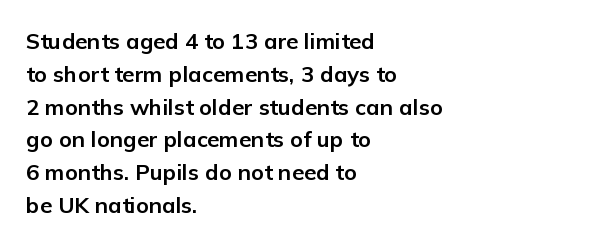
Q: Is the text bold? A: Yes.
Q: Is the text italic (slanted)? A: No, it is upright.
Q: Is the text underlined? A: No.
Q: How is the paragraph aligned? A: Left-aligned.
Q: Is the spacing between letters normal or unusually wide? A: Normal.
Q: Is the spacing between lines tight, normal or loose? A: Normal.
